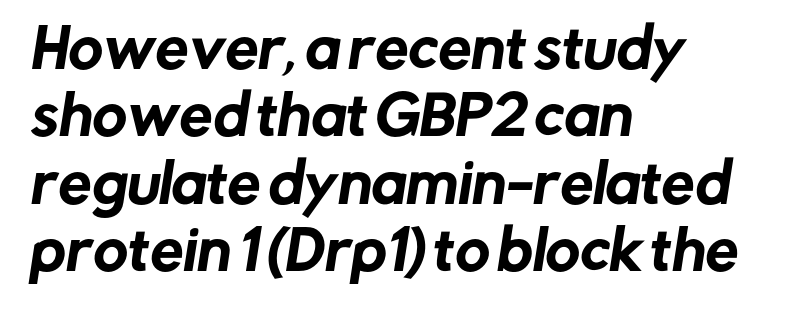
The image shows 53 px sans-serif type; set left-aligned, normal line spacing (1.27x), normal letter spacing, not underlined; low stroke contrast and a medium x-height.
